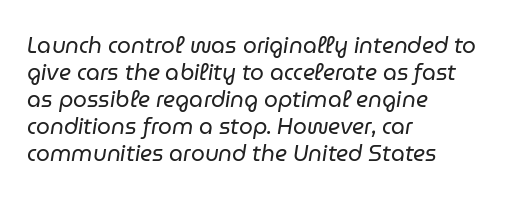
Q: Is the text bold? A: No.
Q: Is the text italic (slanted)? A: Yes, it leans right by about 9 degrees.
Q: Is the text underlined? A: No.
Q: How is the paragraph aligned? A: Left-aligned.
Q: Is the spacing between letters normal or unusually wide? A: Normal.
